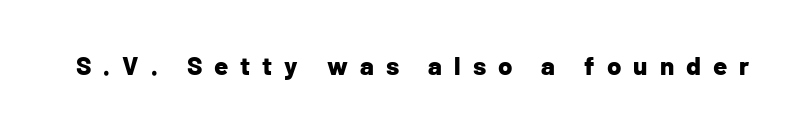
{"italic": "no", "bold": "yes", "underline": "no", "letter_spacing": "wide", "letter_spacing_em": 0.46, "glyph_px": 26}
